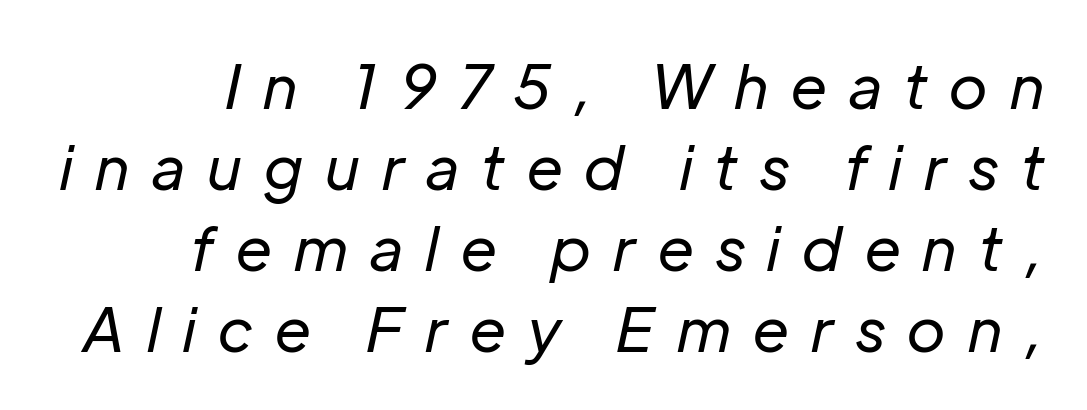
Is the type slanted? Yes — the strokes lean at a clear angle. Each letter keeps its own natural width here, so spacing adapts to shape. Line spacing here is normal. There is plenty of visible air inserted between adjacent glyphs. The specimen omits any rule beneath the text block's lines.
